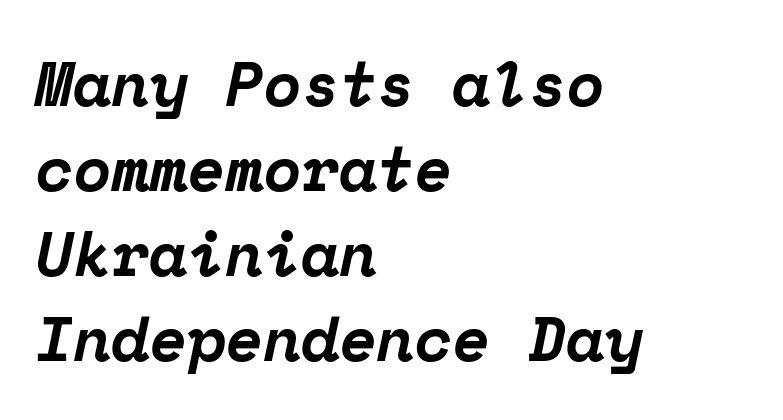
Q: Is the text bold? A: Yes.
Q: Is the text italic (slanted)? A: Yes, it leans right by about 12 degrees.
Q: Is the typeface a serif or a sans-serif typeface? A: Serif.
Q: Is the text underlined? A: No.
Q: How is the paragraph aligned? A: Left-aligned.
Q: Is the spacing between letters normal or unusually wide? A: Normal.
Q: Is the spacing between lines tight, normal or loose? A: Normal.
Q: Width (condensed, normal, or wide)? A: Normal.
Q: Stroke contrast? A: Low.
Q: x-height? A: Medium.
Q: Monospaced? A: Yes.
